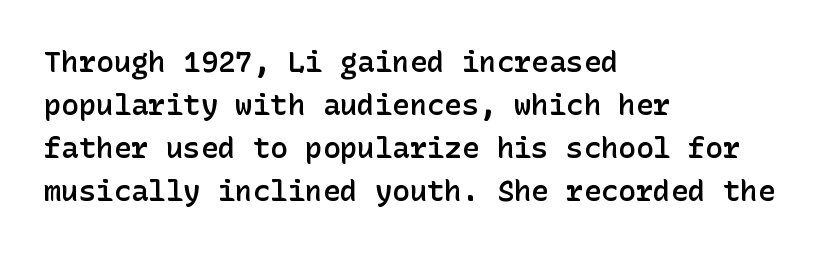
{"serif": "no", "italic": "no", "bold": "semi", "weight": "semibold", "width": "normal", "stroke_contrast": "low", "x_height": "medium", "underline": "no", "align": "left", "line_spacing": "normal", "line_spacing_ratio": 1.48, "letter_spacing": "normal", "letter_spacing_em": 0.0, "glyph_px": 29}
